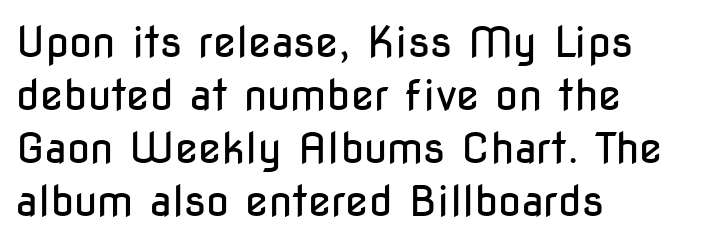
Q: Is the text bold? A: No.
Q: Is the text italic (slanted)? A: No, it is upright.
Q: Is the typeface a serif or a sans-serif typeface? A: Sans-serif.
Q: Is the text underlined? A: No.
Q: How is the paragraph aligned? A: Left-aligned.
Q: Is the spacing between letters normal or unusually wide? A: Normal.
Q: Is the spacing between lines tight, normal or loose? A: Normal.
Q: Width (condensed, normal, or wide)? A: Condensed.
Q: Stroke contrast? A: Low.
Q: x-height? A: Medium.
Q: Monospaced? A: No.
